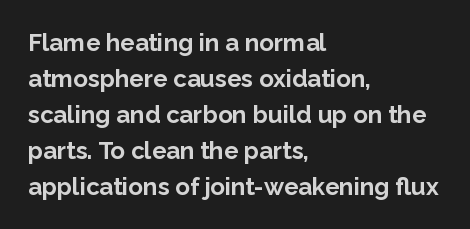
{"italic": "no", "bold": "yes", "underline": "no", "align": "left", "line_spacing": "normal", "line_spacing_ratio": 1.5, "letter_spacing": "normal", "letter_spacing_em": 0.0, "glyph_px": 24}
